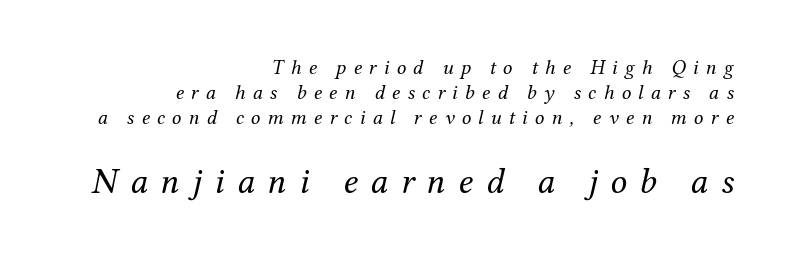
A typesetter would call this heavily tracked-out type. Compared with ordinary roman type, these characters are visibly tilted. The rag falls on the left side of this text block. The cut favours lightness, reaching ordinary text weight at its darkest. These lines are rendered in a variable-pitch font.
